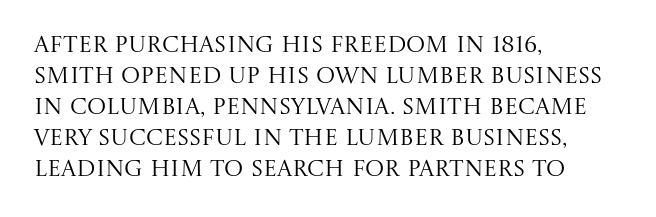
Q: Is the text bold? A: No.
Q: Is the text italic (slanted)? A: No, it is upright.
Q: Is the text underlined? A: No.
Q: How is the paragraph aligned? A: Left-aligned.
Q: Is the spacing between letters normal or unusually wide? A: Normal.
Q: Is the spacing between lines tight, normal or loose? A: Normal.
